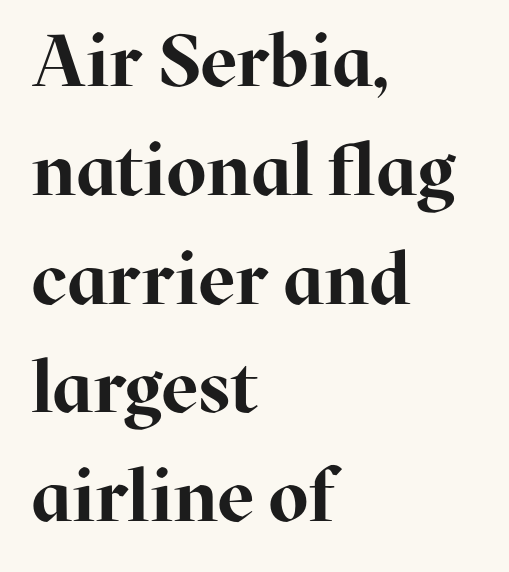
Q: Is the text bold? A: Yes.
Q: Is the text italic (slanted)? A: No, it is upright.
Q: Is the typeface a serif or a sans-serif typeface? A: Serif.
Q: Is the text underlined? A: No.
Q: How is the paragraph aligned? A: Left-aligned.
Q: Is the spacing between letters normal or unusually wide? A: Normal.
Q: Is the spacing between lines tight, normal or loose? A: Normal.
Q: Width (condensed, normal, or wide)? A: Normal.
Q: Stroke contrast? A: High.
Q: x-height? A: Medium.
Q: Monospaced? A: No.
